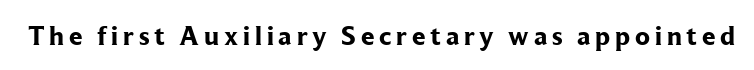
{"italic": "no", "bold": "yes", "underline": "no", "glyph_px": 27}
